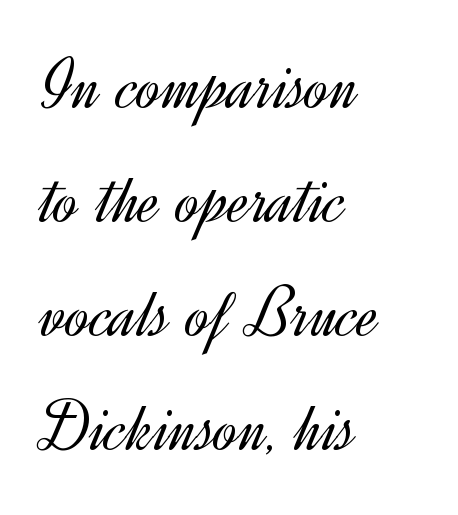
Here the glyphs are tracked normally, forming tight word shapes. The space directly below the letters is spotless. Each new line begins a customary step beneath the previous one.
